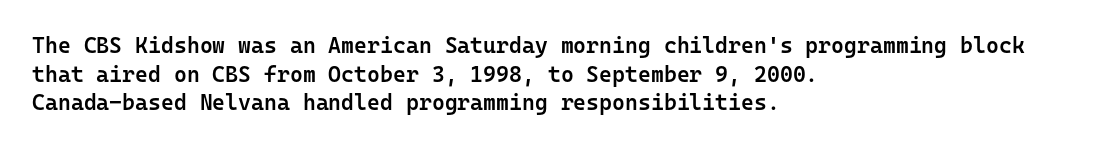
{"italic": "no", "bold": "semi", "underline": "no", "align": "left", "line_spacing": "normal", "line_spacing_ratio": 1.3, "letter_spacing": "normal", "letter_spacing_em": 0.0, "glyph_px": 22}
